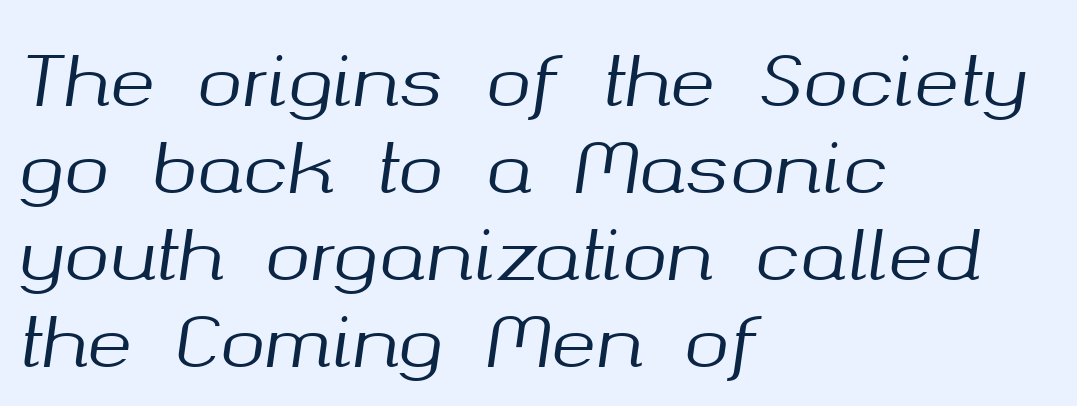
{"italic": "yes", "lean": "right", "slant_degrees": 8, "width": "normal", "stroke_contrast": "medium", "x_height": "medium", "monospaced": "no", "underline": "no", "align": "left", "line_spacing": "normal", "line_spacing_ratio": 1.28, "letter_spacing": "normal", "letter_spacing_em": 0.0, "glyph_px": 68}
